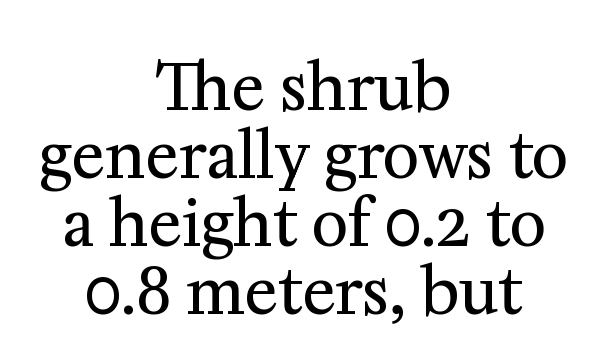
Each letter keeps its own natural width here, so spacing adapts to shape. This rendering features lettering with no underline. Old-style or modern, the face here clearly has serifs. Baseline-to-baseline distance is barely more than the letter height.
